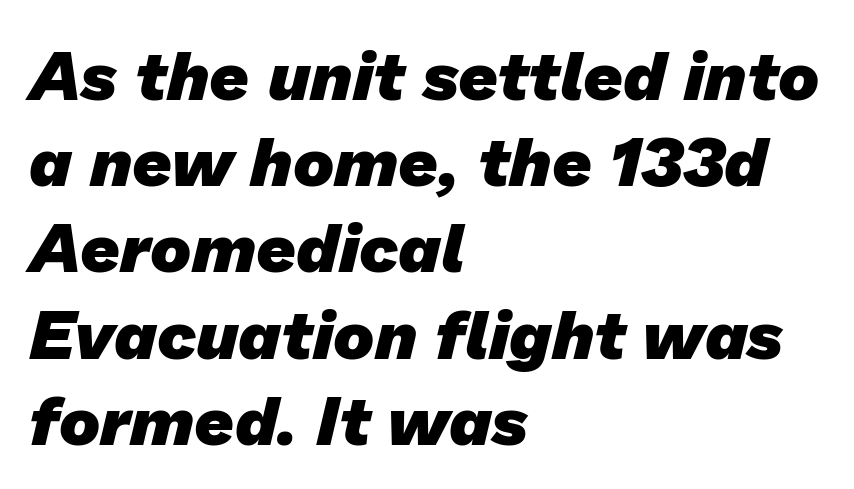
{"serif": "no", "bold": "yes", "weight": "heavy", "width": "normal", "stroke_contrast": "low", "x_height": "medium", "monospaced": "no", "underline": "no", "align": "left", "line_spacing": "normal", "line_spacing_ratio": 1.25, "letter_spacing": "normal", "letter_spacing_em": 0.0, "glyph_px": 69}
